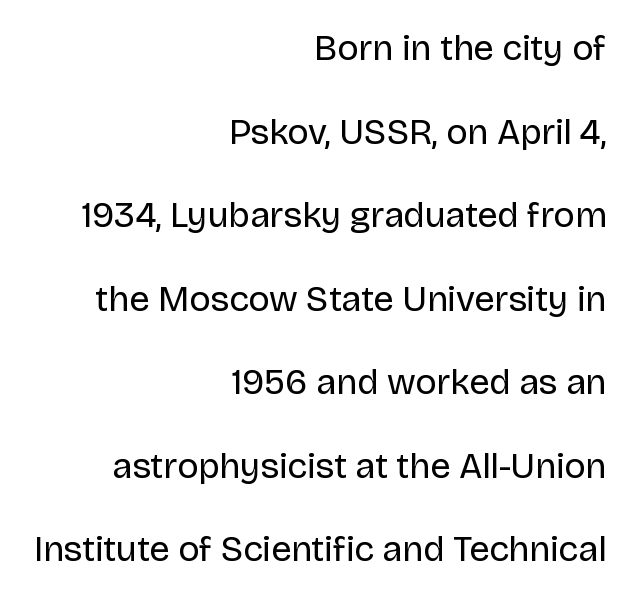
The image shows 36 px regular-weight sans-serif type, upright; set right-aligned, loose line spacing (2.32x), normal letter spacing, not underlined; low stroke contrast and a large x-height.
